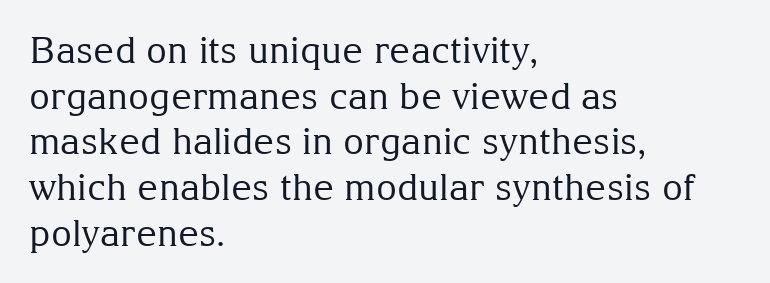
A roman cut, with each character standing at attention. The type family on display is of the serif kind. No heavy texture on the line: the type isn't bold. Lines of text with bare space underneath. Looks like regular typesetting: each glyph gets only the width it needs. Horizontally, the lines are justified to the leading edge only.
